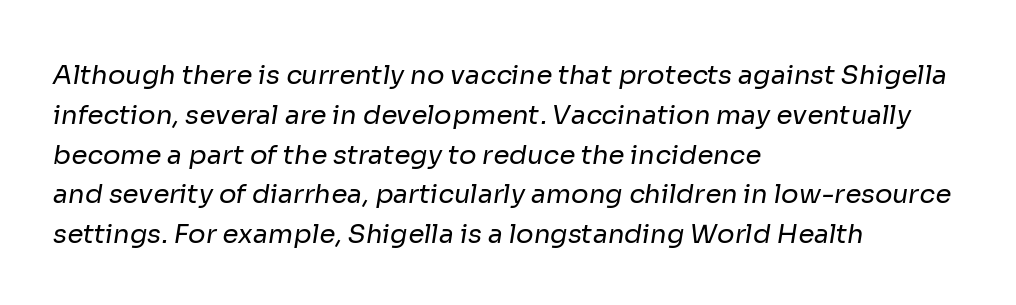
Q: Is the text bold? A: No.
Q: Is the text underlined? A: No.
Q: How is the paragraph aligned? A: Left-aligned.
Q: Is the spacing between letters normal or unusually wide? A: Normal.
Q: Is the spacing between lines tight, normal or loose? A: Normal.
